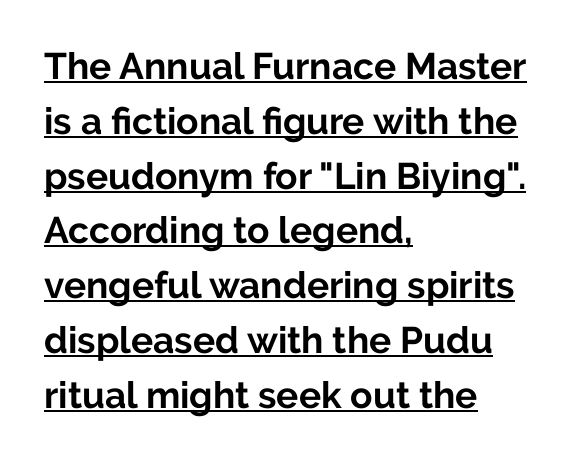
The image shows 37 px bold sans-serif type, upright; set left-aligned, normal line spacing (1.48x), normal letter spacing, underlined; low stroke contrast and a medium x-height.
